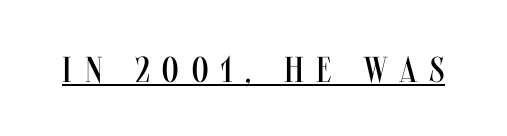
You can see a thin bar hugging the bottom of the glyphs. Posture: straight, roman, zero tilt. Serifs: no, the terminals of the letterforms are clean. Here the designer chose a conventional face with non-uniform glyph widths. The rendering inserts visible extra space after every character.
